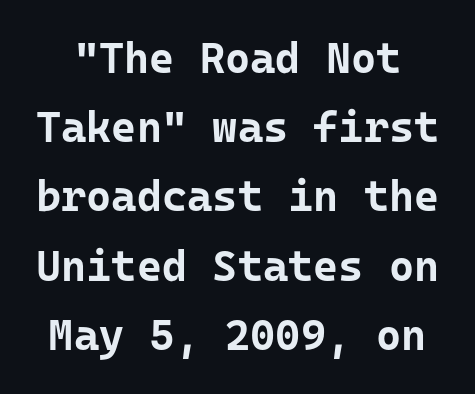
Q: Is the text bold? A: Yes.
Q: Is the text italic (slanted)? A: No, it is upright.
Q: Is the typeface a serif or a sans-serif typeface? A: Sans-serif.
Q: Is the text underlined? A: No.
Q: Is the spacing between letters normal or unusually wide? A: Normal.
Q: Is the spacing between lines tight, normal or loose? A: Normal.
Q: Width (condensed, normal, or wide)? A: Normal.
Q: Stroke contrast? A: Low.
Q: x-height? A: Medium.
